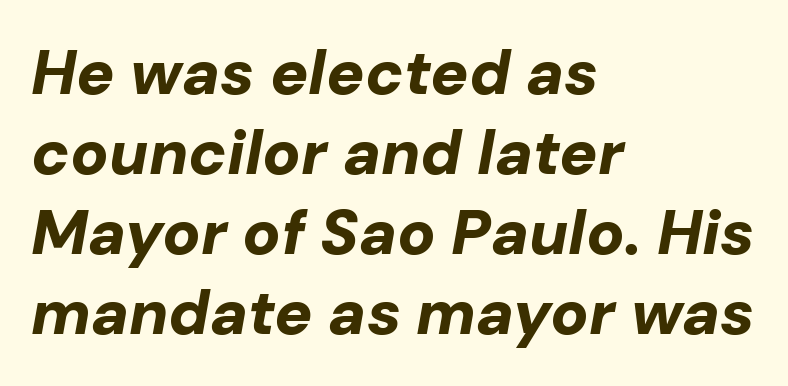
Q: Is the text bold? A: Yes.
Q: Is the text italic (slanted)? A: Yes, it leans right by about 10 degrees.
Q: Is the text underlined? A: No.
Q: How is the paragraph aligned? A: Left-aligned.
Q: Is the spacing between letters normal or unusually wide? A: Normal.
Q: Is the spacing between lines tight, normal or loose? A: Normal.
Q: Width (condensed, normal, or wide)? A: Normal.
Q: Stroke contrast? A: Low.
Q: x-height? A: Medium.
Q: Monospaced? A: No.
